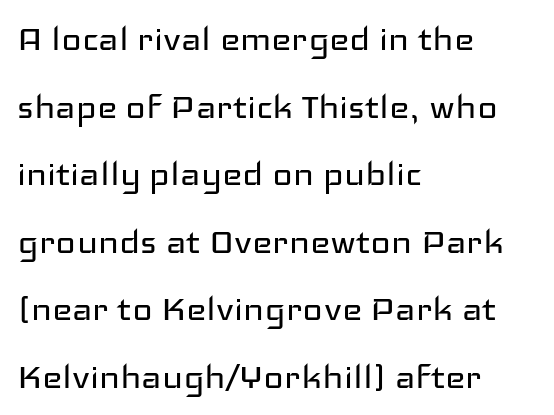
{"serif": "no", "italic": "no", "bold": "no", "weight": "regular", "width": "wide", "stroke_contrast": "low", "x_height": "medium", "monospaced": "no", "underline": "no", "align": "left", "line_spacing": "normal", "line_spacing_ratio": 1.57, "letter_spacing": "normal", "letter_spacing_em": 0.0, "glyph_px": 43}
